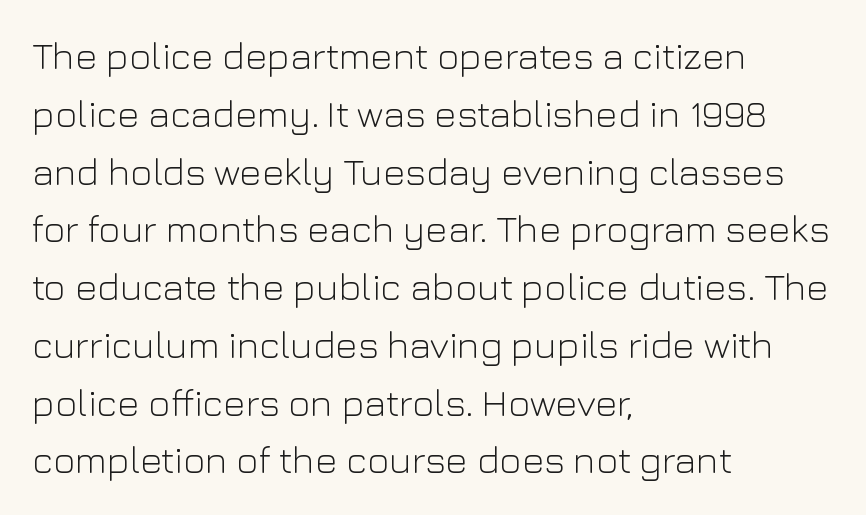
Q: Is the text bold? A: No.
Q: Is the text italic (slanted)? A: No, it is upright.
Q: Is the typeface a serif or a sans-serif typeface? A: Sans-serif.
Q: Is the text underlined? A: No.
Q: How is the paragraph aligned? A: Left-aligned.
Q: Is the spacing between letters normal or unusually wide? A: Normal.
Q: Is the spacing between lines tight, normal or loose? A: Normal.
Q: Width (condensed, normal, or wide)? A: Normal.
Q: Stroke contrast? A: Low.
Q: x-height? A: Medium.
Q: Monospaced? A: No.
